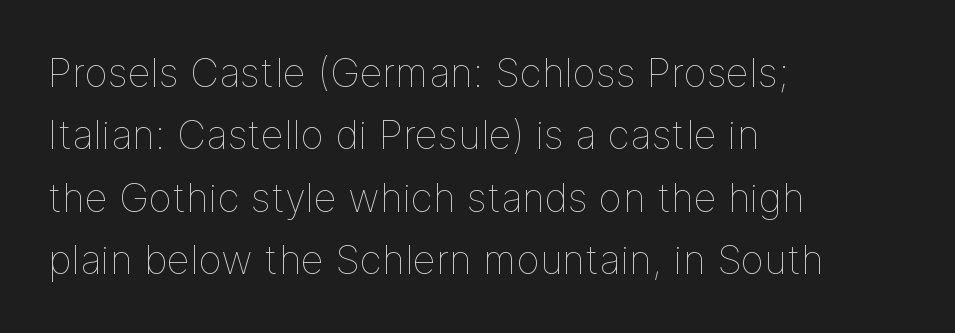
The image shows 40 px thin type, upright; set left-aligned, normal line spacing (1.56x), normal letter spacing, not underlined; low stroke contrast and a medium x-height.
